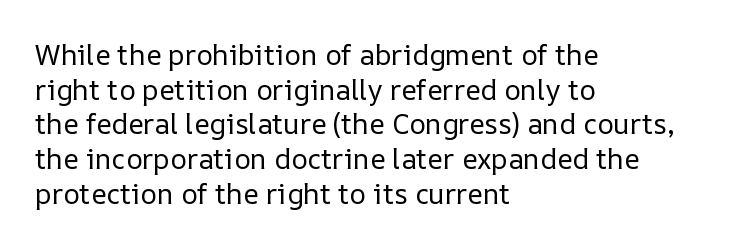
{"italic": "no", "bold": "no", "weight": "regular", "width": "normal", "stroke_contrast": "low", "x_height": "medium", "monospaced": "no", "underline": "no", "align": "left", "line_spacing_ratio": 1.24, "letter_spacing": "normal", "letter_spacing_em": 0.0, "glyph_px": 28}
